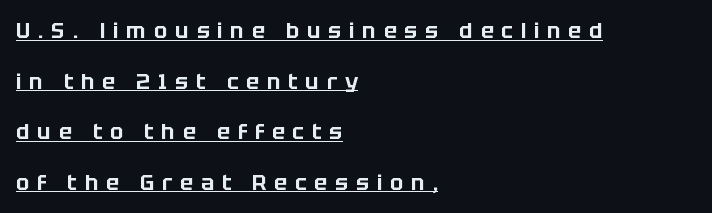
Italic: no, the glyphs are upright roman. The lines are spread far apart with generous leading. One-word summary of the alignment: left. Like a heading marked for emphasis, these lines bear an underscore. Display-style spreading of the glyphs; the letterfit is very open.
